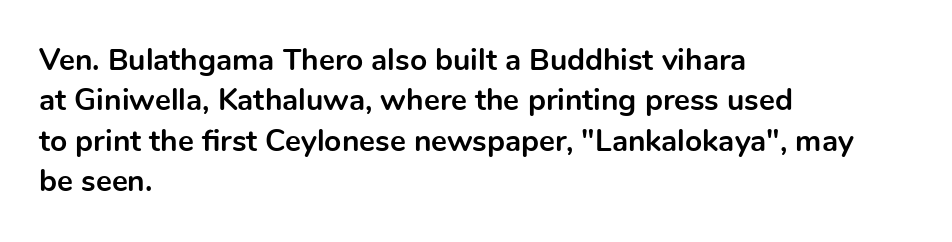
{"serif": "no", "italic": "no", "bold": "yes", "weight": "bold", "width": "normal", "x_height": "medium", "monospaced": "no", "underline": "no", "align": "left", "line_spacing": "normal", "line_spacing_ratio": 1.35, "letter_spacing": "normal", "letter_spacing_em": 0.0, "glyph_px": 30}
